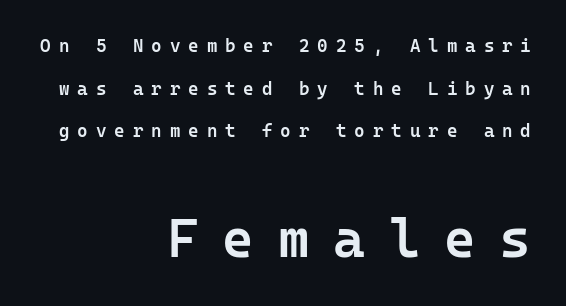
Q: Is the text bold? A: Semi-bold.
Q: Is the text italic (slanted)? A: No, it is upright.
Q: Is the typeface a serif or a sans-serif typeface? A: Sans-serif.
Q: Is the text underlined? A: No.
Q: How is the paragraph aligned? A: Right-aligned.
Q: Is the spacing between letters normal or unusually wide? A: Unusually wide.
Q: Is the spacing between lines tight, normal or loose? A: Loose.
Q: Which block of text is set in a larger size, the first (top) or the second (bottom)? A: The second (bottom) one.
Q: Width (condensed, normal, or wide)? A: Normal.
Q: Stroke contrast? A: Low.
Q: x-height? A: Medium.
Q: Monospaced? A: Yes.
